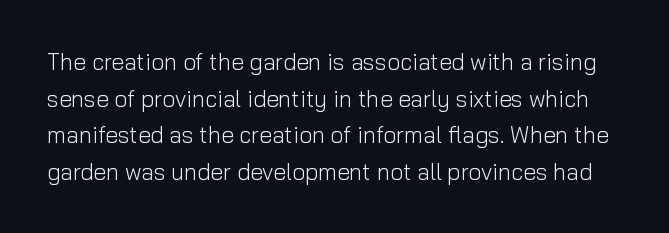
Letters rest on an invisible, unmarked baseline. The letterforms sit at book weight or below. These lines keep a tight, regular rhythm from letter to letter. Honestly, the row spacing looks completely unremarkable.
